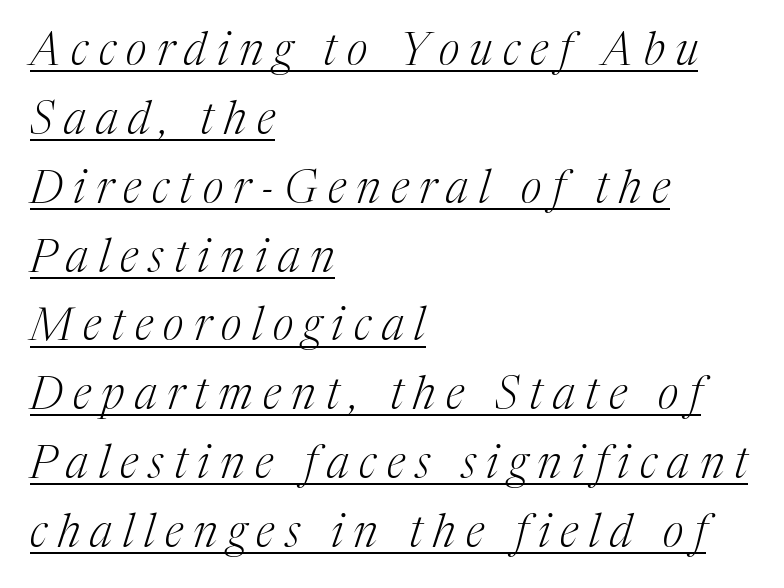
Q: Is the text bold? A: No.
Q: Is the text italic (slanted)? A: Yes, it leans right by about 17 degrees.
Q: Is the typeface a serif or a sans-serif typeface? A: Serif.
Q: Is the text underlined? A: Yes.
Q: How is the paragraph aligned? A: Left-aligned.
Q: Is the spacing between letters normal or unusually wide? A: Unusually wide.
Q: Is the spacing between lines tight, normal or loose? A: Normal.
Q: Width (condensed, normal, or wide)? A: Normal.
Q: Stroke contrast? A: Medium.
Q: x-height? A: Medium.
Q: Monospaced? A: No.
